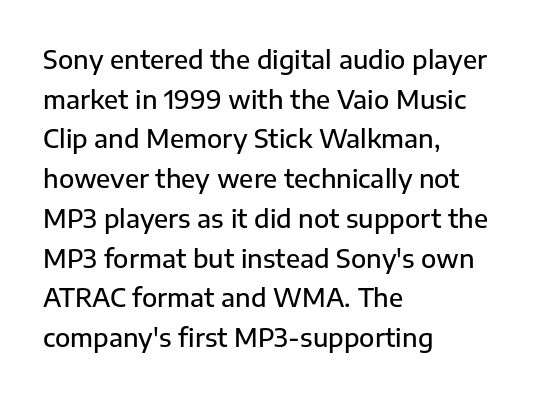
{"italic": "no", "bold": "semi", "underline": "no", "align": "left", "line_spacing": "normal", "line_spacing_ratio": 1.59, "letter_spacing": "normal", "letter_spacing_em": 0.0, "glyph_px": 25}
